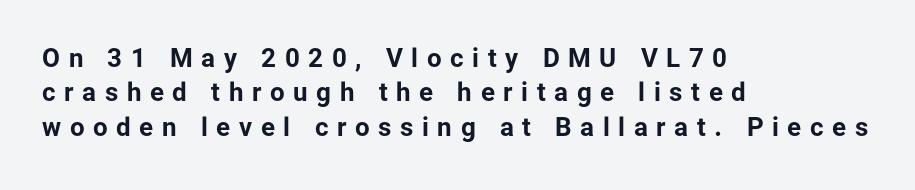
The image shows 26 px bold type, upright; set left-aligned, normal line spacing (1.32x), unusually wide letter spacing (+0.33 em), not underlined.
